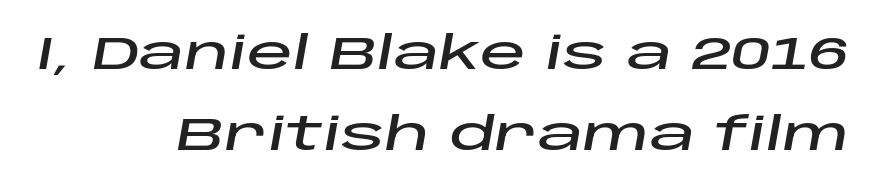
Q: Is the text italic (slanted)? A: Yes, it leans right by about 10 degrees.
Q: Is the text underlined? A: No.
Q: How is the paragraph aligned? A: Right-aligned.
Q: Is the spacing between letters normal or unusually wide? A: Normal.
Q: Width (condensed, normal, or wide)? A: Wide.
Q: Stroke contrast? A: Low.
Q: x-height? A: Large.
Q: Monospaced? A: No.
